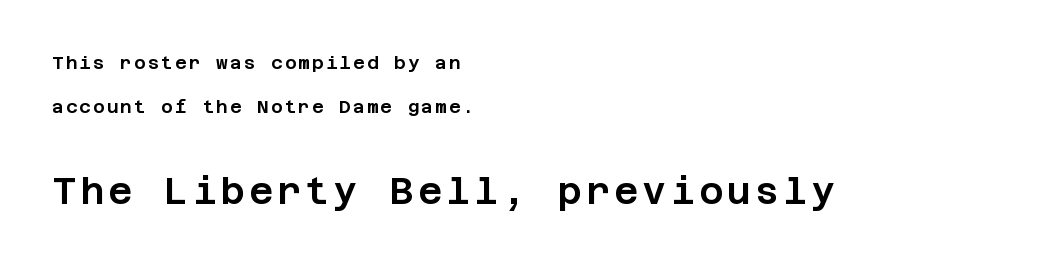
Size contrast runs from small at the top to large at the bottom. Which margin do the lines hug? The left one — the right edge is uneven. Ordinary non-slanted type is in use. The typeface chosen for these lines omits serifs.
